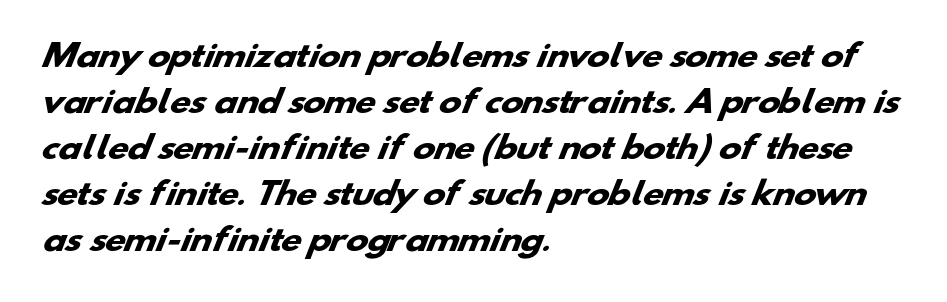
The image shows 30 px heavy, wide sans-serif type; set left-aligned, normal line spacing (1.53x), normal letter spacing, not underlined; low stroke contrast and a small x-height.
